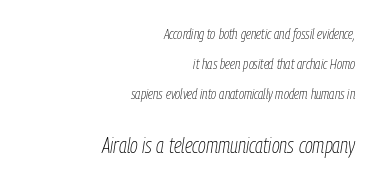
Q: Is the text bold? A: No.
Q: Is the text italic (slanted)? A: Yes, it leans right by about 9 degrees.
Q: Is the text underlined? A: No.
Q: How is the paragraph aligned? A: Right-aligned.
Q: Is the spacing between letters normal or unusually wide? A: Normal.
Q: Is the spacing between lines tight, normal or loose? A: Loose.
Q: Which block of text is set in a larger size, the first (top) or the second (bottom)? A: The second (bottom) one.
